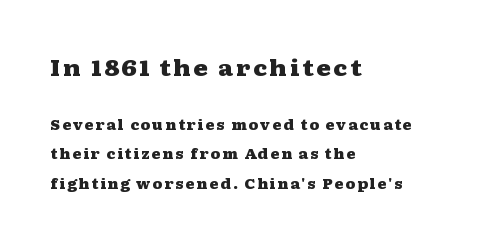
{"italic": "no", "bold": "yes", "underline": "no", "align": "left", "line_spacing": "loose", "line_spacing_ratio": 2.08, "larger_block": "first", "size_ratio": 1.57, "glyph_px": 22}
